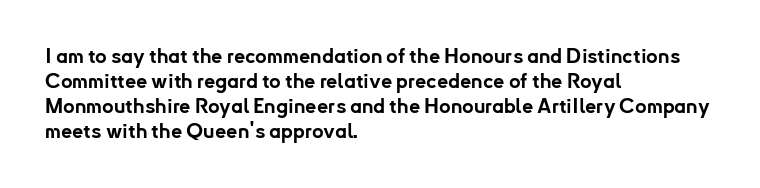
The image shows 20 px bold type, upright; set left-aligned, normal line spacing (1.25x), normal letter spacing, not underlined.
